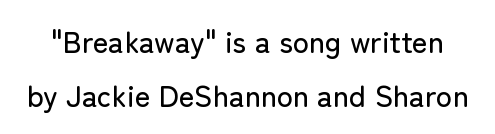
Serifs: no, the terminals of the letterforms are clean. The glyphs are unaccompanied by any horizontal stroke below them. Posture: vertical. What stands out about the letter spacing? Nothing — it is the standard amount. A typesetter would call this proportional, since set widths differ per character.
